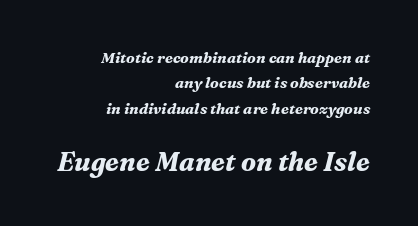
Leading matches the norm, producing a regular column. A full-strength bold gives these letters their thick strokes. Every row of glyphs terminates at an identical x-position on the right. Compared with ordinary roman type, these characters are visibly tilted.
